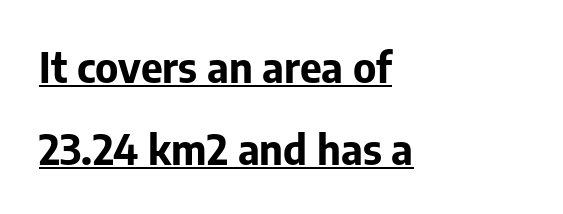
You could not count columns in this text — the font is proportionally spaced. Observe the absence of serifs on each vertical stroke in this sample. Has an underline been added? It has. These lines carry a lot of weight — the face is fully bold.
